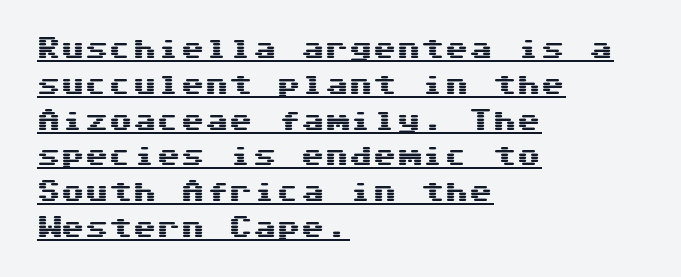
Does the copy run flush right? No — it runs flush left. Default kerning and tracking; the words read as compact shapes. The typography opts for an upright posture over an oblique one. The rows are spaced the way most documents space them.
